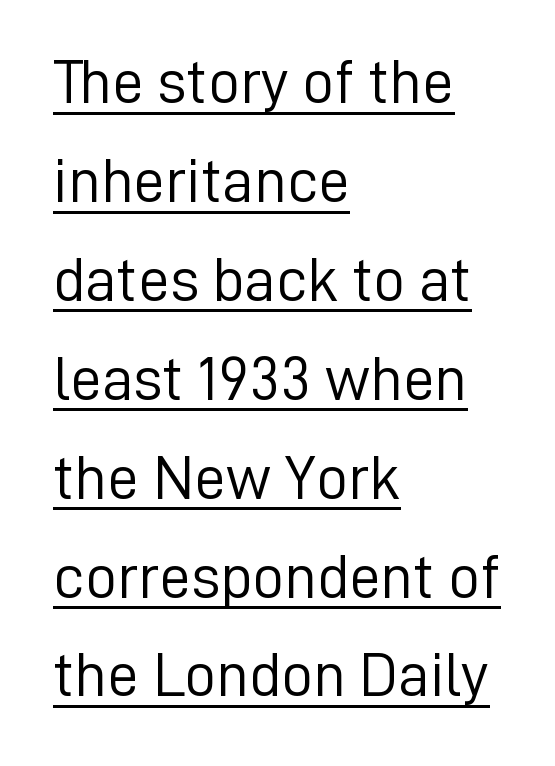
The passage shown is underscored from start to finish. The weight would be labelled regular, book, light, or lighter still. Proportional: the letters do not fall into vertical columns. Compared with a centered layout, this one pins lines to the left instead.
